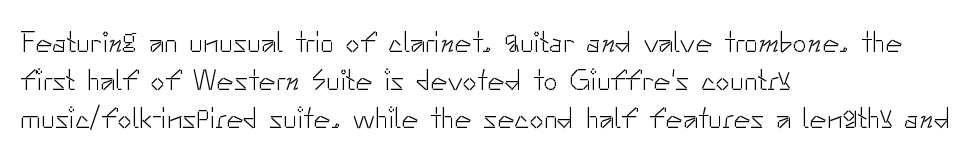
Q: Is the text bold? A: No.
Q: Is the text italic (slanted)? A: No, it is upright.
Q: Is the typeface a serif or a sans-serif typeface? A: Sans-serif.
Q: Is the text underlined? A: No.
Q: How is the paragraph aligned? A: Left-aligned.
Q: Is the spacing between letters normal or unusually wide? A: Normal.
Q: Is the spacing between lines tight, normal or loose? A: Normal.
Q: Width (condensed, normal, or wide)? A: Normal.
Q: Stroke contrast? A: Low.
Q: x-height? A: Small.
Q: Monospaced? A: No.
